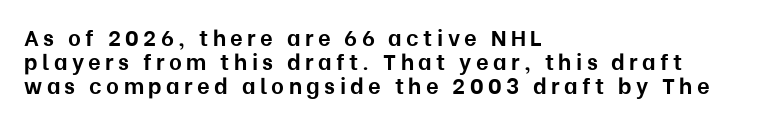
{"italic": "no", "bold": "yes", "underline": "no", "align": "left", "line_spacing": "tight", "line_spacing_ratio": 1.1, "letter_spacing": "wide", "letter_spacing_em": 0.2, "glyph_px": 22}
